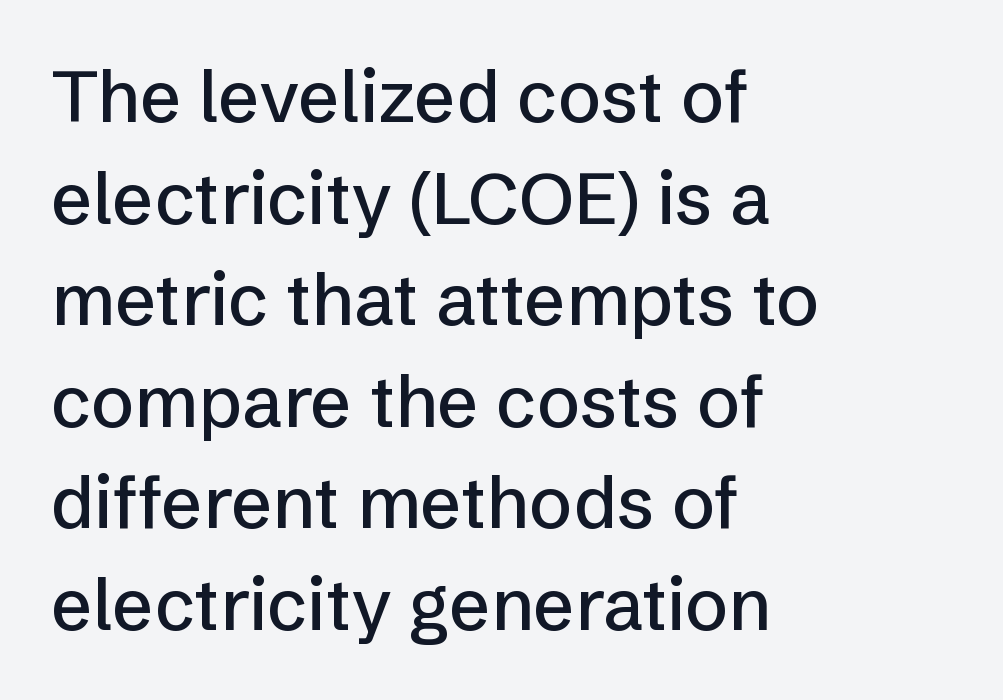
This sample uses a sans-serif face. Notice how the stems are strictly vertical — no italics here. Note the varied advance widths — an 'i' is clearly narrower than an 'm'. Look at the tracking — it's just the regular setting, nothing added.
